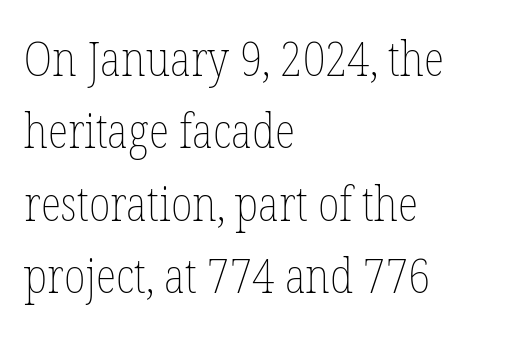
Q: Is the text bold? A: No.
Q: Is the text italic (slanted)? A: No, it is upright.
Q: Is the text underlined? A: No.
Q: How is the paragraph aligned? A: Left-aligned.
Q: Is the spacing between letters normal or unusually wide? A: Normal.
Q: Is the spacing between lines tight, normal or loose? A: Normal.
Q: Width (condensed, normal, or wide)? A: Condensed.
Q: Stroke contrast? A: Low.
Q: x-height? A: Medium.
Q: Monospaced? A: No.
